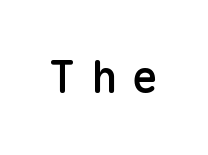
The image shows 44 px semibold sans-serif type, upright, monospaced; set unusually wide letter spacing (+0.34 em), not underlined; low stroke contrast and a medium x-height.
